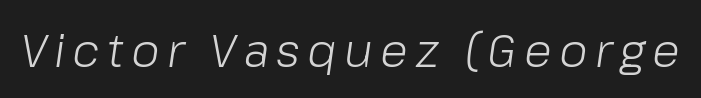
Looks like regular typesetting: each glyph gets only the width it needs. Is the type slanted? Yes — the strokes lean at a clear angle. Only glyphs here, with clear space below each row. Weight: not bold — regular or lighter.
